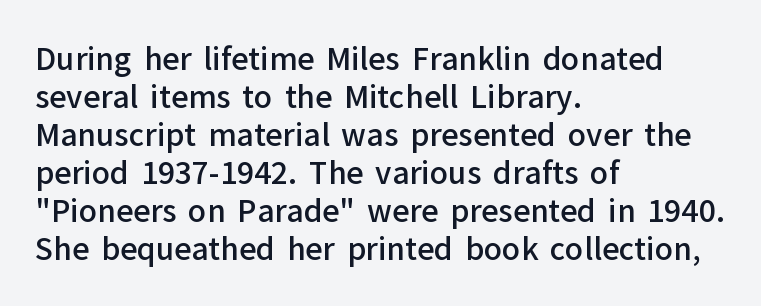
{"serif": "no", "italic": "no", "bold": "semi", "weight": "semibold", "width": "normal", "stroke_contrast": "low", "x_height": "medium", "monospaced": "no", "underline": "no", "align": "left", "line_spacing": "normal", "line_spacing_ratio": 1.27, "letter_spacing": "normal", "letter_spacing_em": 0.0, "glyph_px": 30}
